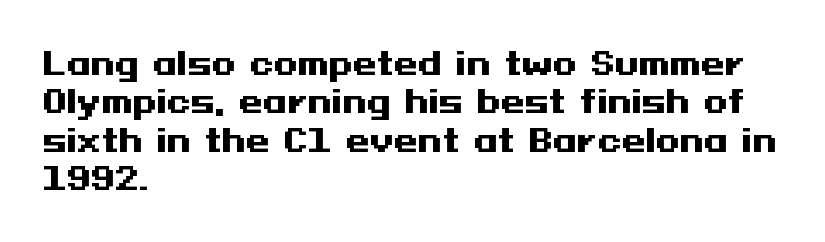
Nothing unusual about the tracking: characters are spaced as the font intends. The font's upright variant was chosen for this text. Clear beneath every line of the passage. This rendering uses left alignment, leaving the right contour irregular.
